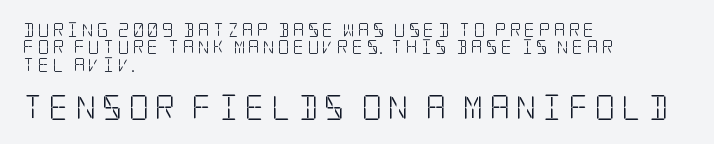
{"italic": "no", "bold": "no", "underline": "no", "align": "left", "line_spacing": "normal", "line_spacing_ratio": 1.25, "letter_spacing": "wide", "letter_spacing_em": 0.24, "larger_block": "second", "size_ratio": 1.79, "glyph_px": 25}
